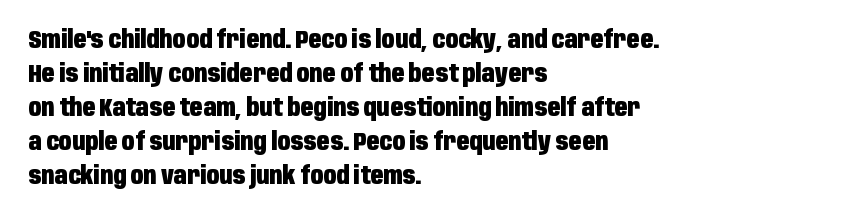
Q: Is the text bold? A: Yes.
Q: Is the text italic (slanted)? A: No, it is upright.
Q: Is the text underlined? A: No.
Q: How is the paragraph aligned? A: Left-aligned.
Q: Is the spacing between letters normal or unusually wide? A: Normal.
Q: Is the spacing between lines tight, normal or loose? A: Normal.
